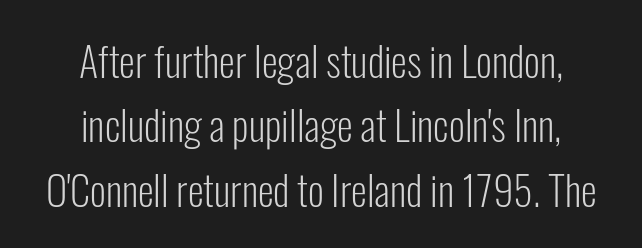
{"serif": "no", "italic": "no", "bold": "no", "weight": "light", "width": "condensed", "stroke_contrast": "low", "x_height": "medium", "monospaced": "no", "underline": "no", "align": "center", "line_spacing": "normal", "line_spacing_ratio": 1.57, "letter_spacing": "normal", "letter_spacing_em": 0.0, "glyph_px": 41}
